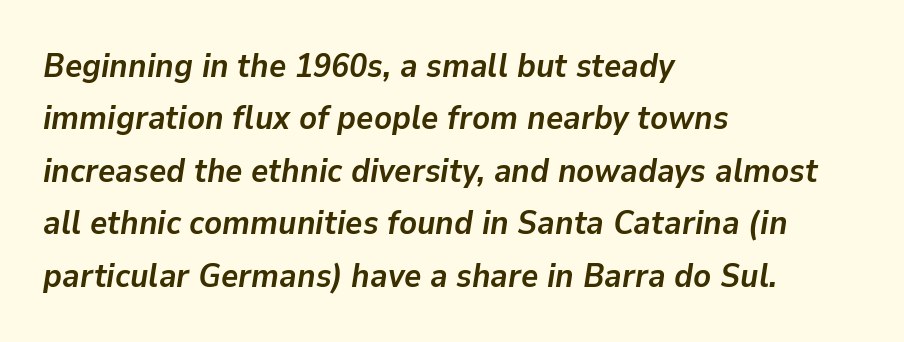
{"italic": "yes", "lean": "right", "slant_degrees": 9, "bold": "yes", "weight": "semibold", "width": "normal", "stroke_contrast": "low", "x_height": "medium", "monospaced": "no", "underline": "no", "align": "left", "line_spacing": "normal", "line_spacing_ratio": 1.59, "letter_spacing": "normal", "letter_spacing_em": 0.0, "glyph_px": 33}
